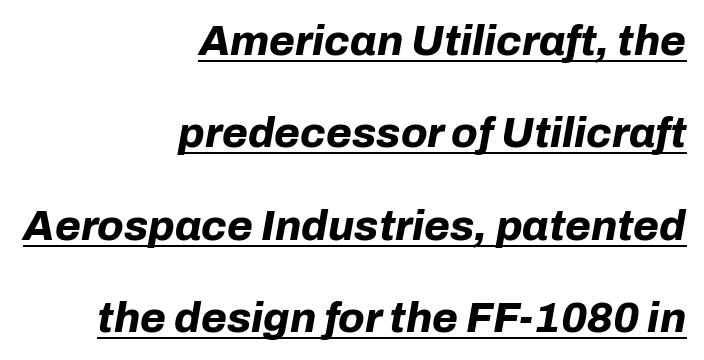
The image shows 42 px bold type, italic (leaning right); set right-aligned, loose line spacing (2.2x), normal letter spacing, underlined; low stroke contrast and a medium x-height.
